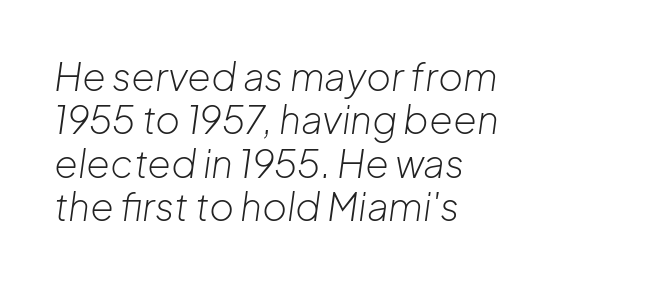
There is no visible air inserted between adjacent glyphs. The paragraph has a hard left edge and a soft right edge. The strip under each line holds only bare page. Proportional: the letters do not fall into vertical columns. A quiet, ordinary-to-light weight characterises the typeface.
